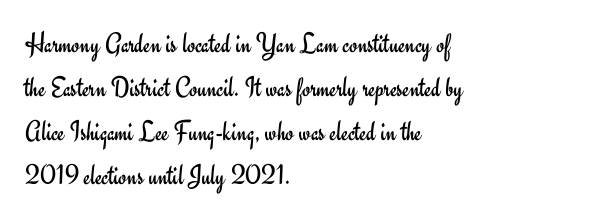
The image shows 29 px regular-weight sans-serif type; set left-aligned, normal line spacing (1.52x), normal letter spacing, not underlined; low stroke contrast and a small x-height.
